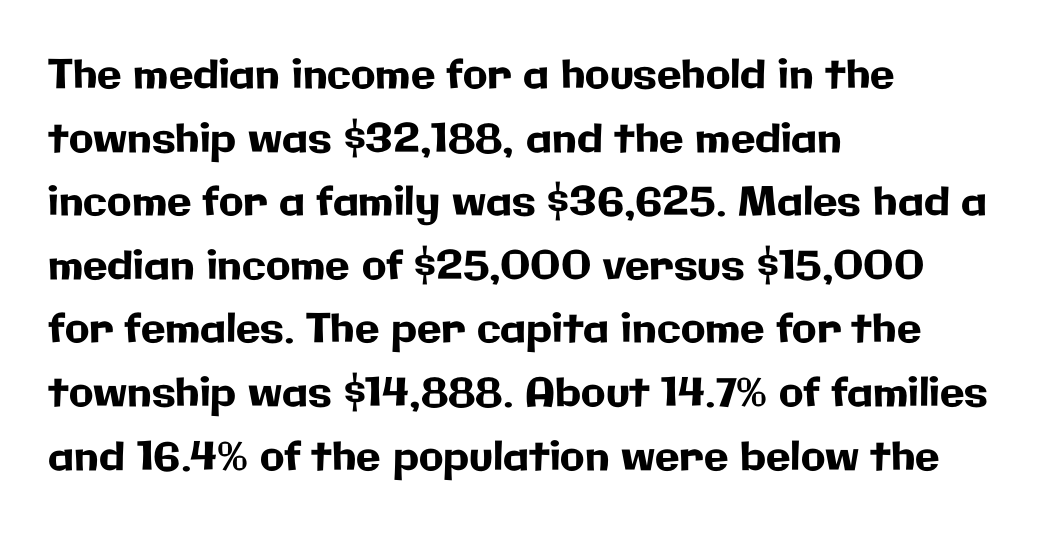
Q: Is the text italic (slanted)? A: No, it is upright.
Q: Is the typeface a serif or a sans-serif typeface? A: Sans-serif.
Q: Is the text underlined? A: No.
Q: How is the paragraph aligned? A: Left-aligned.
Q: Is the spacing between letters normal or unusually wide? A: Normal.
Q: Is the spacing between lines tight, normal or loose? A: Normal.
Q: Width (condensed, normal, or wide)? A: Normal.
Q: Stroke contrast? A: Low.
Q: x-height? A: Medium.
Q: Monospaced? A: No.
